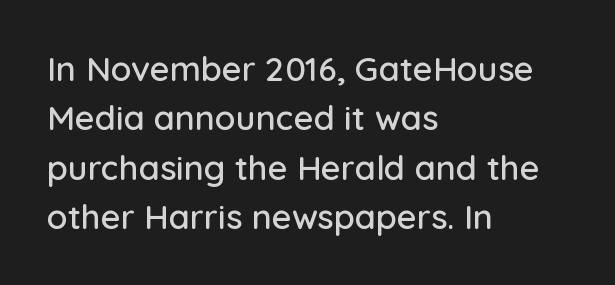
The image shows 34 px sans-serif type, upright; set left-aligned, normal line spacing (1.45x), normal letter spacing, not underlined; low stroke contrast and a medium x-height.
